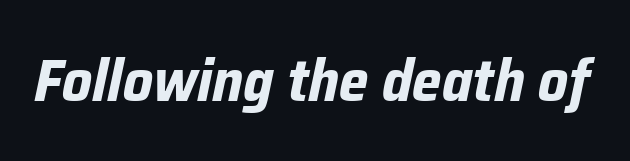
Q: Is the text bold? A: Yes.
Q: Is the text italic (slanted)? A: Yes, it leans right by about 12 degrees.
Q: Is the text underlined? A: No.
Q: Is the spacing between letters normal or unusually wide? A: Normal.
Q: Width (condensed, normal, or wide)? A: Normal.
Q: Stroke contrast? A: Low.
Q: x-height? A: Medium.
Q: Monospaced? A: No.
